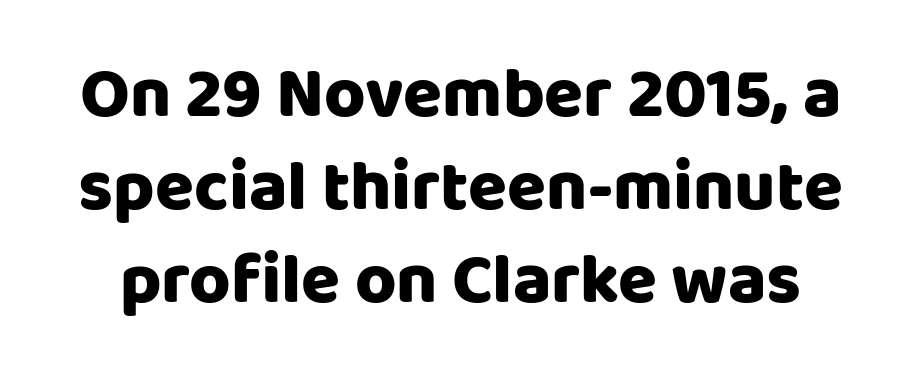
Q: Is the text italic (slanted)? A: No, it is upright.
Q: Is the typeface a serif or a sans-serif typeface? A: Sans-serif.
Q: Is the text underlined? A: No.
Q: Is the spacing between letters normal or unusually wide? A: Normal.
Q: Is the spacing between lines tight, normal or loose? A: Normal.
Q: Width (condensed, normal, or wide)? A: Normal.
Q: Stroke contrast? A: Low.
Q: x-height? A: Large.
Q: Monospaced? A: No.
